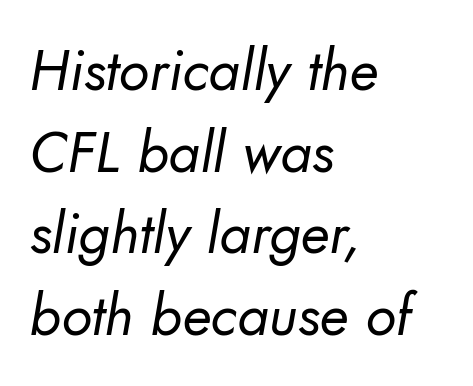
{"serif": "no", "bold": "no", "weight": "regular", "width": "normal", "stroke_contrast": "low", "x_height": "small", "monospaced": "no", "underline": "no", "align": "left", "line_spacing": "normal", "line_spacing_ratio": 1.43, "letter_spacing": "normal", "letter_spacing_em": 0.0, "glyph_px": 57}
